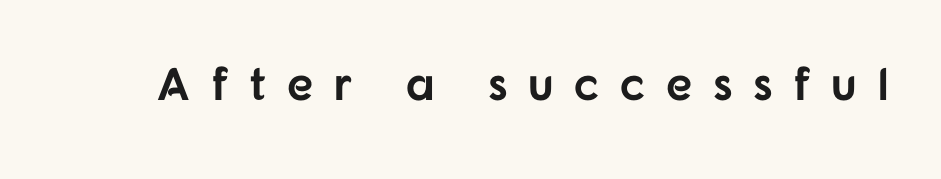
The image shows 46 px bold sans-serif type, upright; set unusually wide letter spacing (+0.45 em), not underlined; low stroke contrast and a medium x-height.
